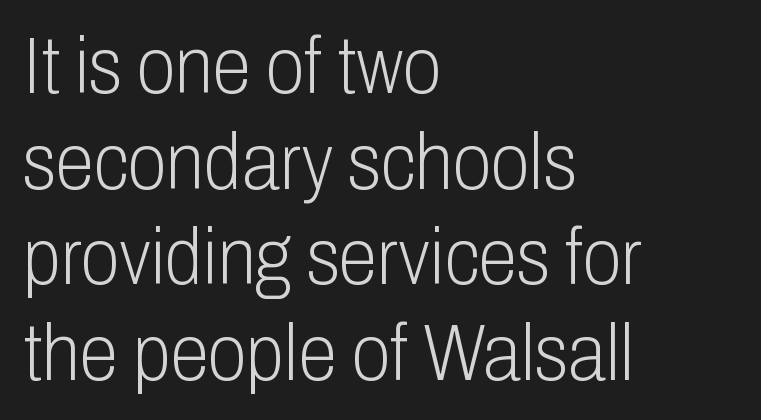
Q: Is the text bold? A: No.
Q: Is the text italic (slanted)? A: No, it is upright.
Q: Is the typeface a serif or a sans-serif typeface? A: Sans-serif.
Q: Is the text underlined? A: No.
Q: How is the paragraph aligned? A: Left-aligned.
Q: Is the spacing between letters normal or unusually wide? A: Normal.
Q: Width (condensed, normal, or wide)? A: Condensed.
Q: Stroke contrast? A: Low.
Q: x-height? A: Medium.
Q: Monospaced? A: No.
